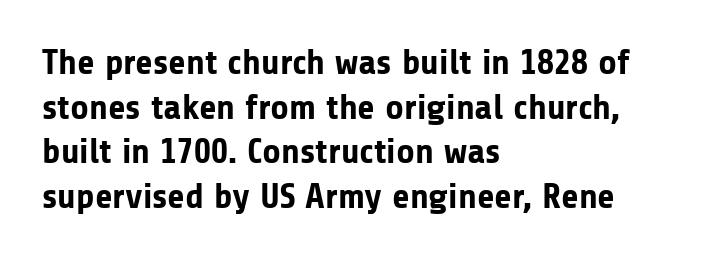
The image shows 36 px bold sans-serif type, upright; set left-aligned, line spacing 1.24x, normal letter spacing, not underlined; low stroke contrast and a medium x-height.
